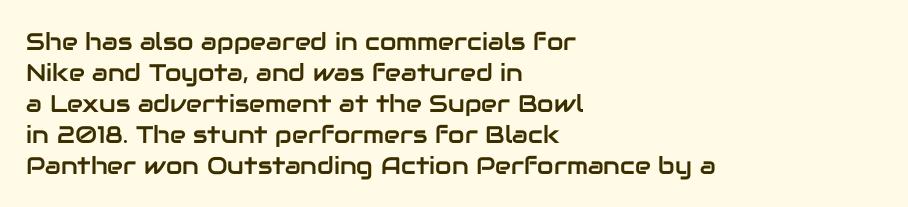
Q: Is the text italic (slanted)? A: No, it is upright.
Q: Is the text underlined? A: No.
Q: How is the paragraph aligned? A: Left-aligned.
Q: Is the spacing between letters normal or unusually wide? A: Normal.
Q: Is the spacing between lines tight, normal or loose? A: Normal.
